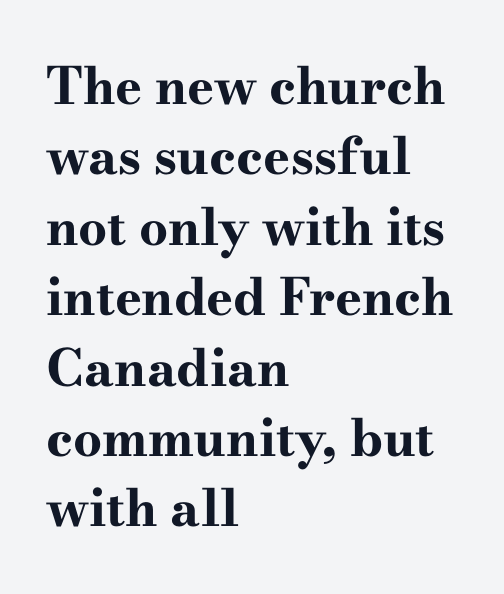
{"serif": "yes", "italic": "no", "bold": "yes", "weight": "bold", "width": "wide", "stroke_contrast": "high", "x_height": "small", "monospaced": "no", "underline": "no", "align": "left", "line_spacing": "normal", "line_spacing_ratio": 1.38, "letter_spacing": "normal", "letter_spacing_em": 0.0, "glyph_px": 51}
